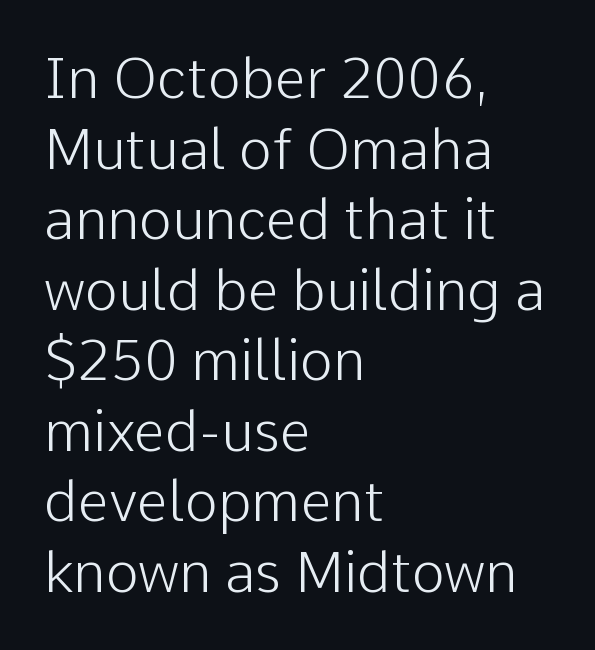
The image shows 56 px light sans-serif type, upright; set left-aligned, normal line spacing (1.26x), normal letter spacing, not underlined; low stroke contrast and a medium x-height.
